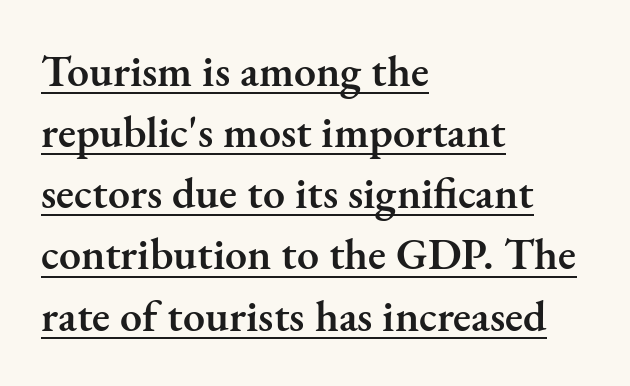
{"serif": "yes", "italic": "no", "bold": "semi", "weight": "semibold", "width": "normal", "stroke_contrast": "medium", "x_height": "small", "monospaced": "no", "underline": "yes", "align": "left", "line_spacing": "normal", "line_spacing_ratio": 1.39, "letter_spacing": "normal", "letter_spacing_em": 0.0, "glyph_px": 44}
